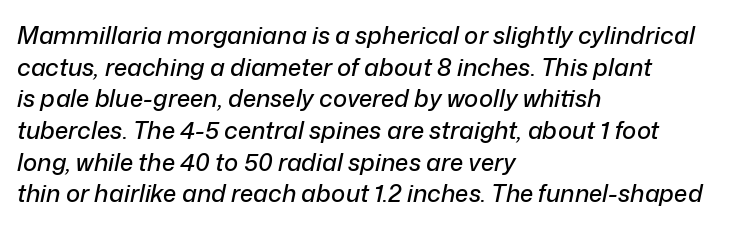
Q: Is the text italic (slanted)? A: Yes, it leans right by about 12 degrees.
Q: Is the text underlined? A: No.
Q: How is the paragraph aligned? A: Left-aligned.
Q: Is the spacing between letters normal or unusually wide? A: Normal.
Q: Is the spacing between lines tight, normal or loose? A: Normal.
